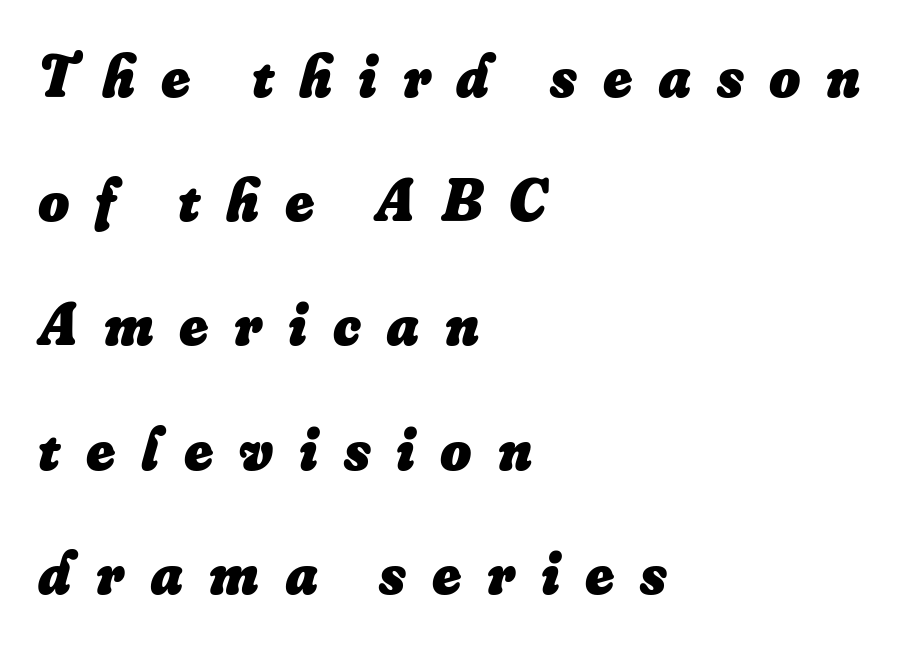
{"italic": "yes", "lean": "right", "slant_degrees": 16, "bold": "yes", "weight": "heavy", "width": "normal", "stroke_contrast": "low", "x_height": "small", "monospaced": "no", "underline": "no", "align": "left", "line_spacing": "loose", "line_spacing_ratio": 2.07, "letter_spacing": "wide", "letter_spacing_em": 0.43, "glyph_px": 60}
